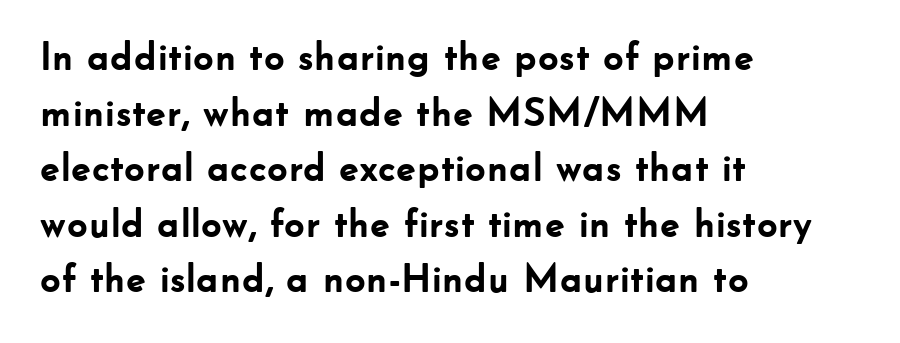
Reading down the block, your eye returns to a fixed left position each line. The glyphs have the mass of a bold cut. The text was rendered using a sans face with plain stroke endings. This sample uses an upright cut, with every glyph sitting square on the baseline. Rows of type keep a routine distance in the vertical direction.
